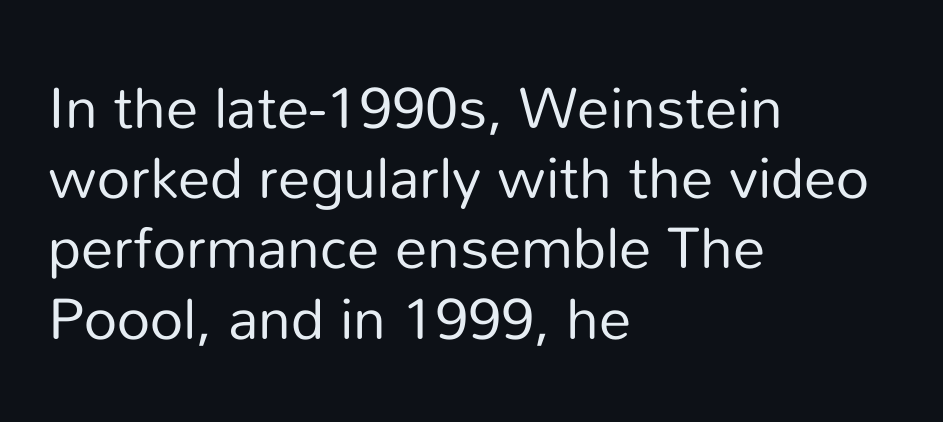
{"serif": "no", "italic": "no", "bold": "no", "weight": "regular", "width": "normal", "stroke_contrast": "low", "x_height": "medium", "monospaced": "no", "underline": "no", "align": "left", "line_spacing_ratio": 1.21, "letter_spacing": "normal", "letter_spacing_em": 0.0, "glyph_px": 58}
